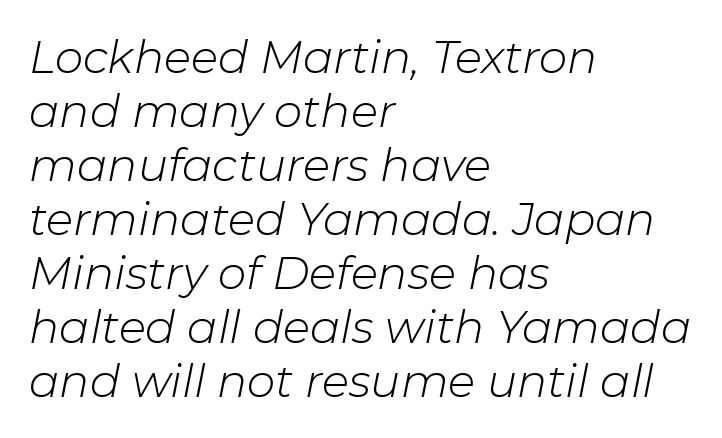
The image shows 45 px light type, italic (leaning right); set left-aligned, line spacing 1.2x, normal letter spacing, not underlined; low stroke contrast and a medium x-height.
